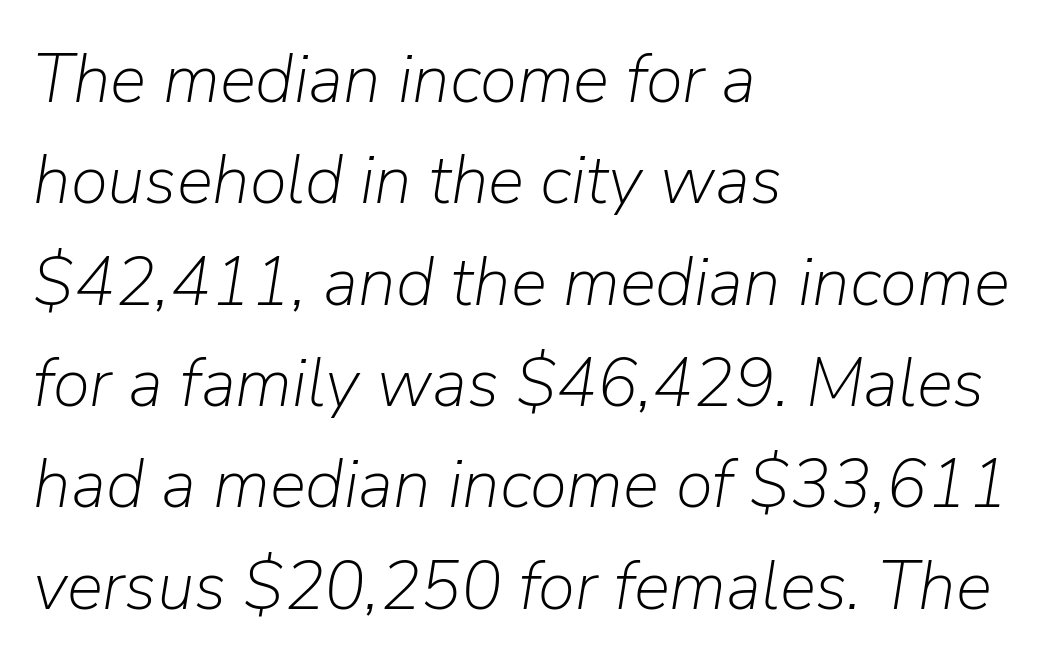
{"italic": "yes", "lean": "right", "slant_degrees": 9, "bold": "no", "weight": "light", "width": "normal", "stroke_contrast": "low", "x_height": "medium", "monospaced": "no", "underline": "no", "align": "left", "line_spacing": "normal", "line_spacing_ratio": 1.49, "letter_spacing": "normal", "letter_spacing_em": 0.0, "glyph_px": 68}
